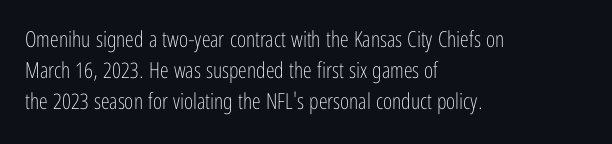
Every row of glyphs begins at an identical x-position on the left. The typesetting does not lean heavy: it is not bold. One glance says typical: line gaps are just what's usual. Underlining? Definitely not there.
